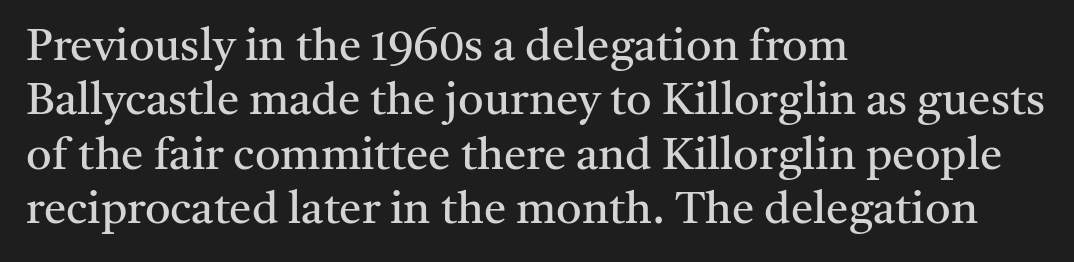
{"serif": "yes", "italic": "no", "bold": "no", "weight": "regular", "width": "normal", "stroke_contrast": "medium", "x_height": "medium", "monospaced": "no", "underline": "no", "align": "left", "line_spacing_ratio": 1.21, "letter_spacing": "normal", "letter_spacing_em": 0.0, "glyph_px": 45}
